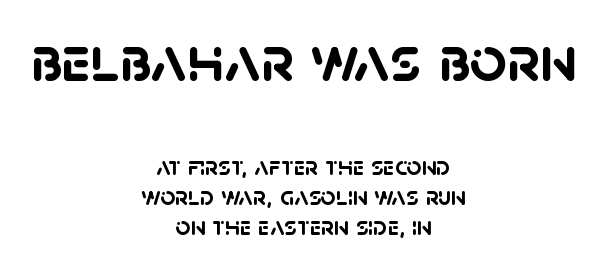
The passage shown is not underscored anywhere. Is the letter spacing exaggerated? No — it looks like the ordinary default. Typographically, this falls in the sans-serif category. Type size steps down from the first block to the second.
